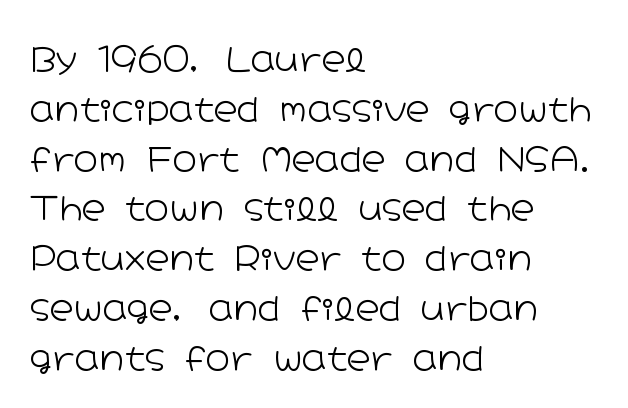
What kind of face is this? One without serifs — a sans. Rule under the text: the space is simply empty. The letters sit at their default tracking, neither squeezed nor spread. Leftover space on each line is placed entirely after the last word.
